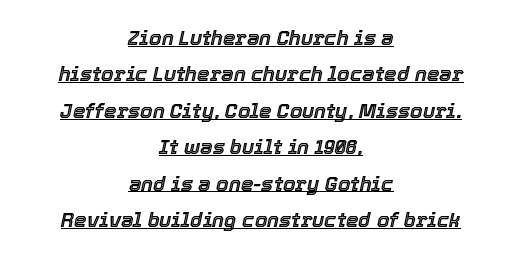
The image shows 20 px text type, italic (leaning right); set centered, line spacing 1.82x, normal letter spacing, underlined.
